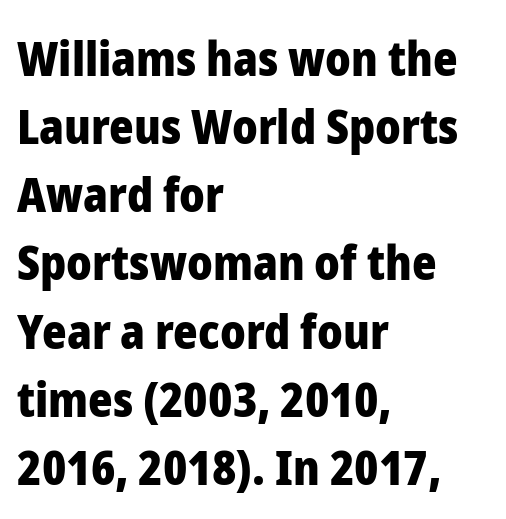
{"serif": "no", "italic": "no", "bold": "yes", "weight": "heavy", "width": "normal", "stroke_contrast": "low", "x_height": "medium", "monospaced": "no", "underline": "no", "align": "left", "line_spacing": "normal", "line_spacing_ratio": 1.45, "letter_spacing": "normal", "letter_spacing_em": 0.0, "glyph_px": 47}
